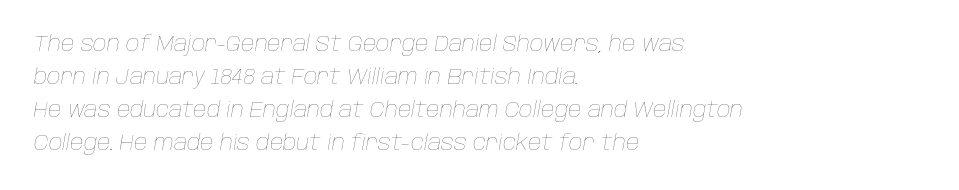
Q: Is the text bold? A: No.
Q: Is the text italic (slanted)? A: Yes, it leans right by about 10 degrees.
Q: Is the text underlined? A: No.
Q: How is the paragraph aligned? A: Left-aligned.
Q: Is the spacing between letters normal or unusually wide? A: Normal.
Q: Is the spacing between lines tight, normal or loose? A: Normal.
